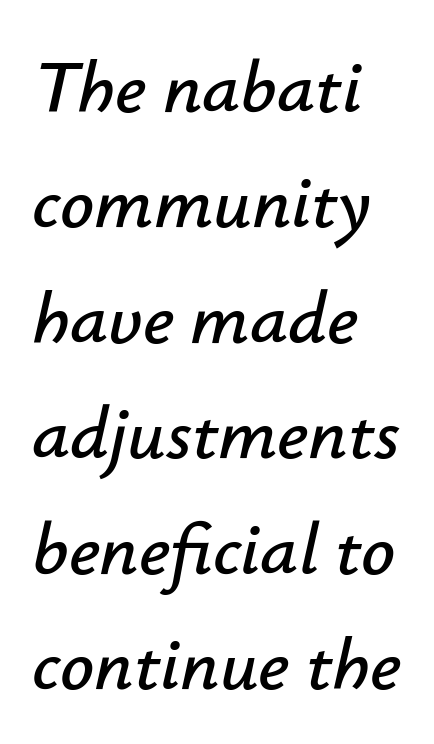
Q: Is the text italic (slanted)? A: Yes, it leans right by about 12 degrees.
Q: Is the text underlined? A: No.
Q: How is the paragraph aligned? A: Left-aligned.
Q: Is the spacing between letters normal or unusually wide? A: Normal.
Q: Is the spacing between lines tight, normal or loose? A: Normal.
Q: Width (condensed, normal, or wide)? A: Normal.
Q: Stroke contrast? A: Low.
Q: x-height? A: Small.
Q: Monospaced? A: No.
